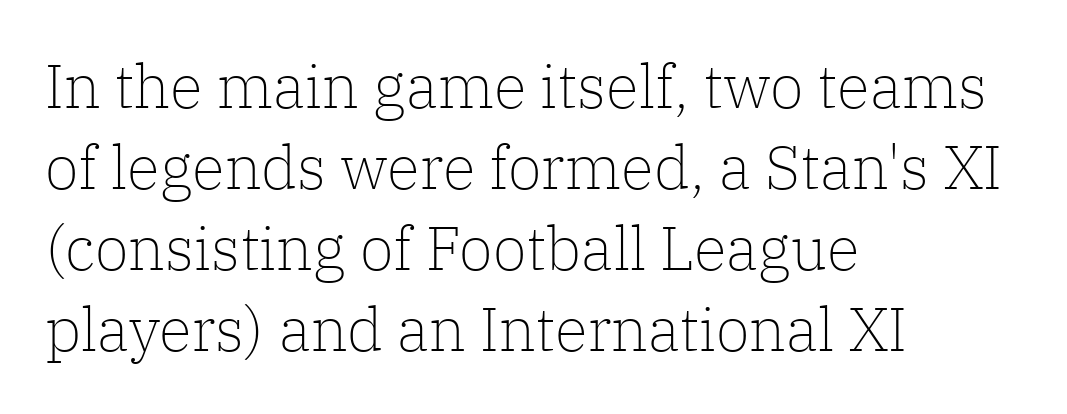
Is there much room between lines? A standard amount, neither cramped nor airy. The text block is weighted toward the left margin, trailing off unevenly rightward. Counters stay open thanks to moderate or lighter strokes. Characters remain perfectly vertical along every line. The rendering uses natural spacing where letterforms have individual widths.
